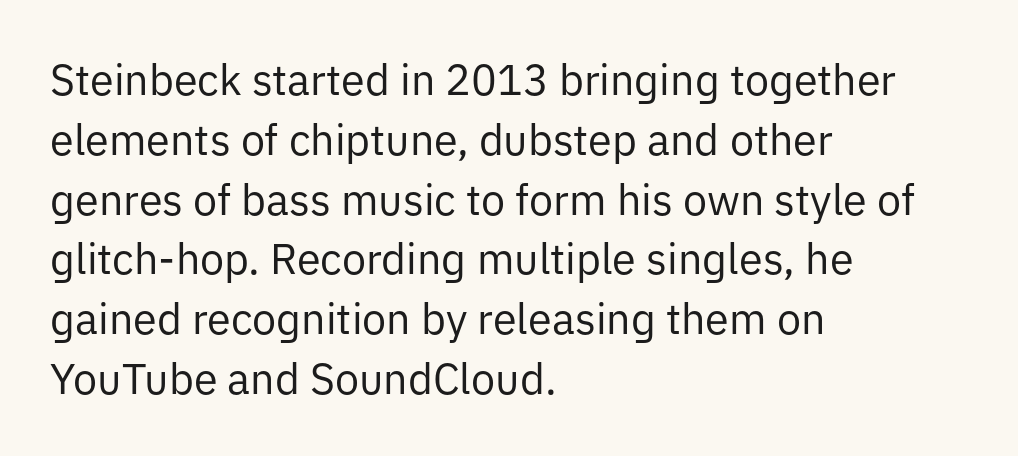
Summary of weight: not heavy and not bold. Caption: multi-line text, flush left, ragged right. This sample uses an upright cut, with every glyph sitting square on the baseline. Leading: standard.
